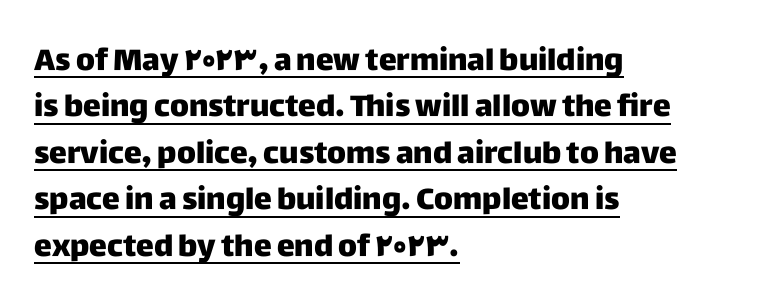
Summary of vertical rhythm: regular, with standard interline spacing. Proportional: the letters do not fall into vertical columns. Tracking value appears to be zero — textbook default spacing. These lines are set flush left with a ragged right edge.
